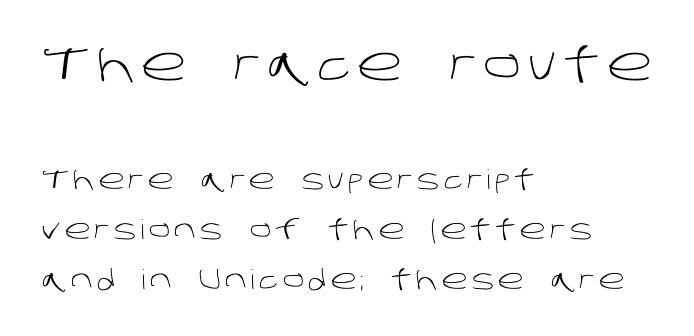
The image shows 47 px light sans-serif type; set left-aligned, line spacing 1.86x, not underlined; the first (top) block is 1.74x larger; low stroke contrast and a large x-height.
